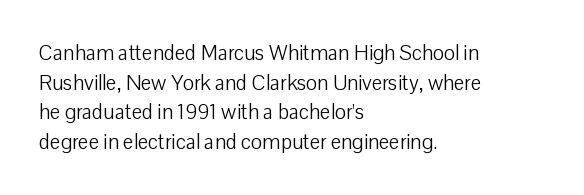
Quick note: underline off. Do the letters lean? They stand straight. The text block is weighted toward the left margin, trailing off unevenly rightward. This rendering leaves character spacing at its baseline value. Vertical spacing — default.
